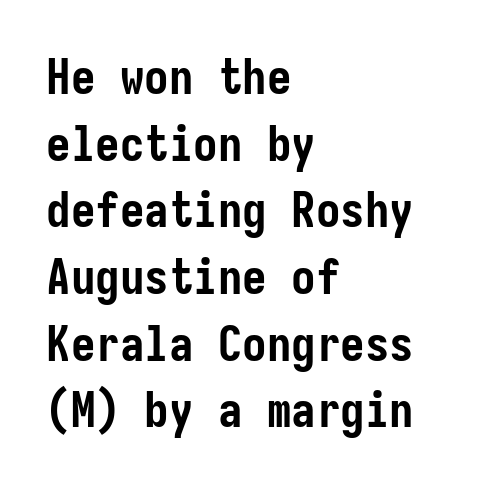
Q: Is the text bold? A: Yes.
Q: Is the text italic (slanted)? A: No, it is upright.
Q: Is the typeface a serif or a sans-serif typeface? A: Sans-serif.
Q: Is the text underlined? A: No.
Q: How is the paragraph aligned? A: Left-aligned.
Q: Is the spacing between letters normal or unusually wide? A: Normal.
Q: Is the spacing between lines tight, normal or loose? A: Normal.
Q: Width (condensed, normal, or wide)? A: Condensed.
Q: Stroke contrast? A: Low.
Q: x-height? A: Medium.
